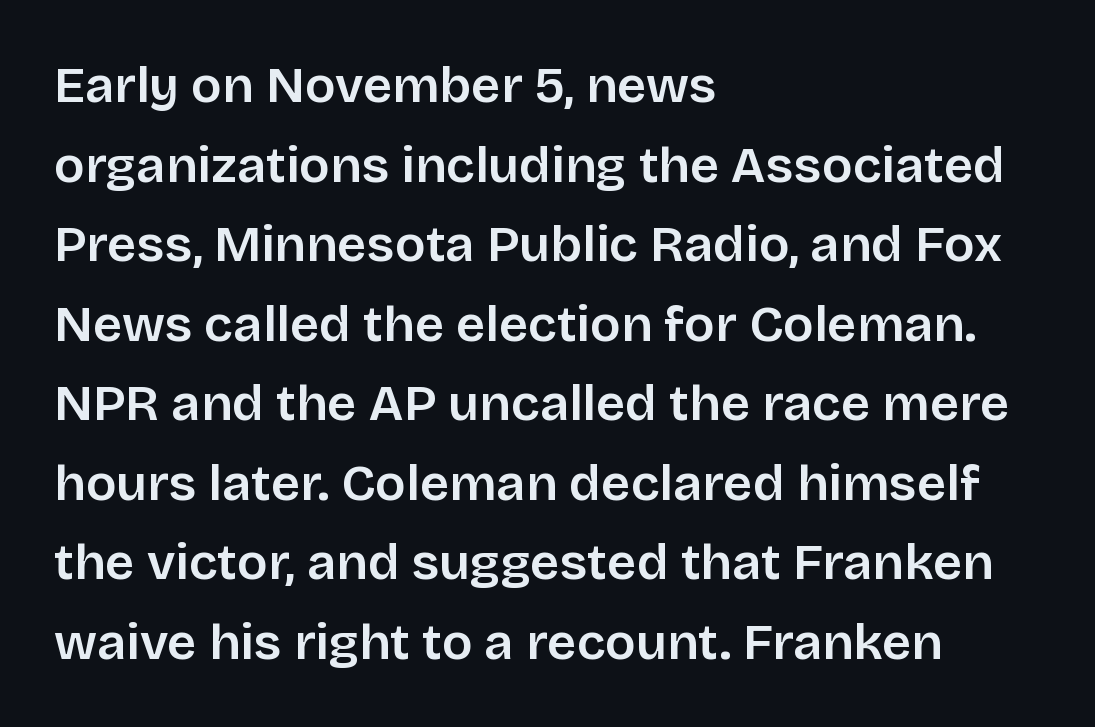
The image shows 51 px semibold sans-serif type, upright; set left-aligned, normal line spacing (1.56x), normal letter spacing, not underlined; low stroke contrast and a large x-height.
